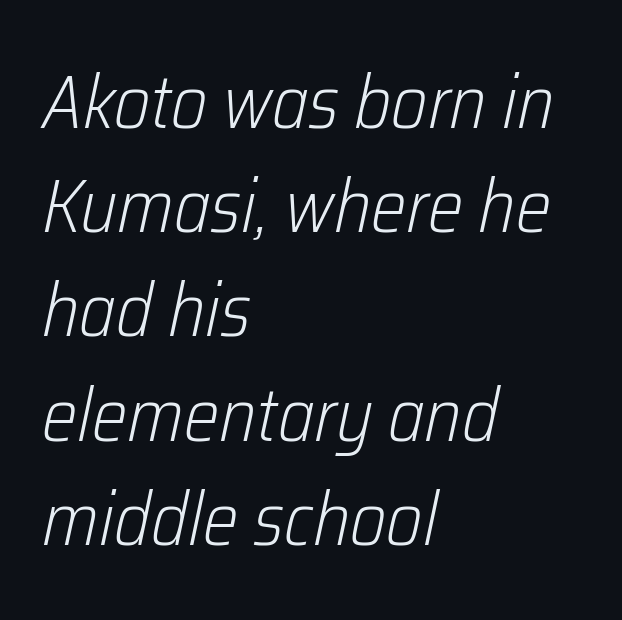
Each letter keeps its own natural width here, so spacing adapts to shape. Horizontal bands of white between lines are of average thickness. Quick note: underline off. Which margin do the lines hug? The left one — the right edge is uneven. The rendering keeps characters at their native spacing.
